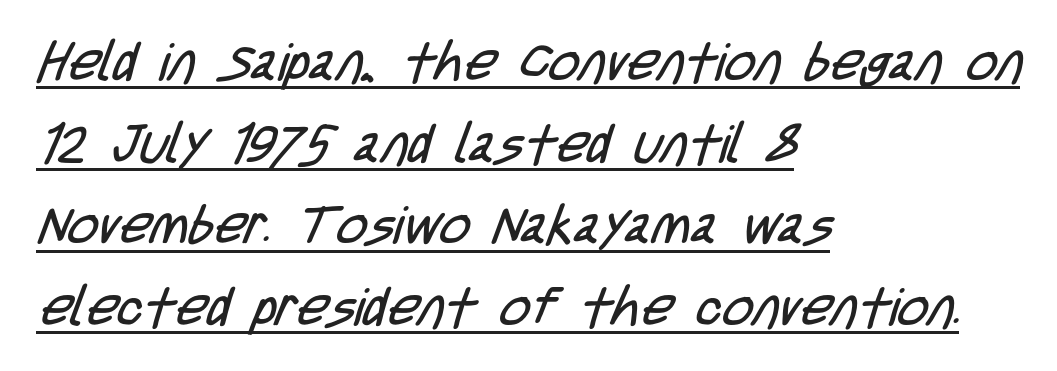
In designer terms, the underline attribute is active on this setting. Looks like regular typesetting: each glyph gets only the width it needs. Leading: standard. Typeset ragged right — the left edge is the straight one.
